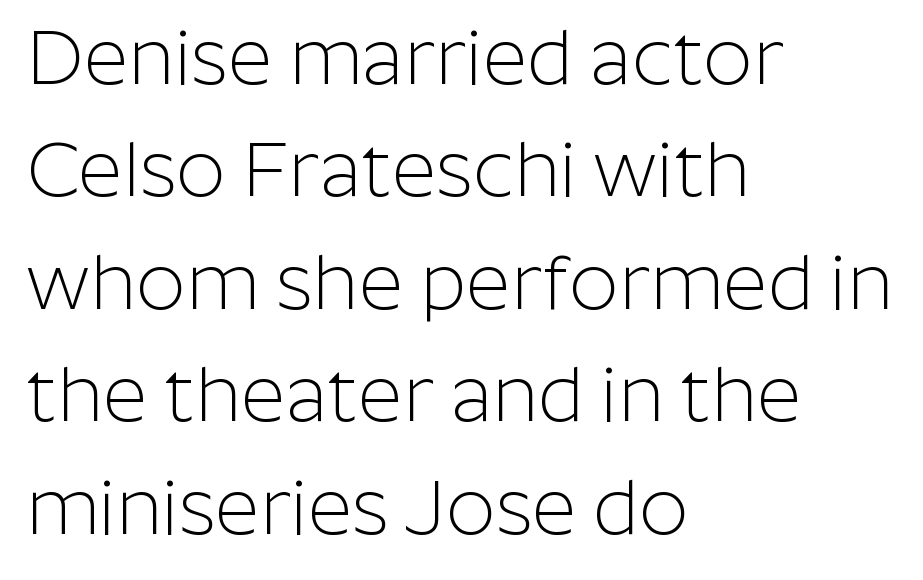
{"serif": "no", "italic": "no", "bold": "no", "weight": "light", "width": "normal", "stroke_contrast": "low", "x_height": "medium", "monospaced": "no", "underline": "no", "align": "left", "line_spacing": "normal", "line_spacing_ratio": 1.46, "letter_spacing": "normal", "letter_spacing_em": 0.0, "glyph_px": 77}
